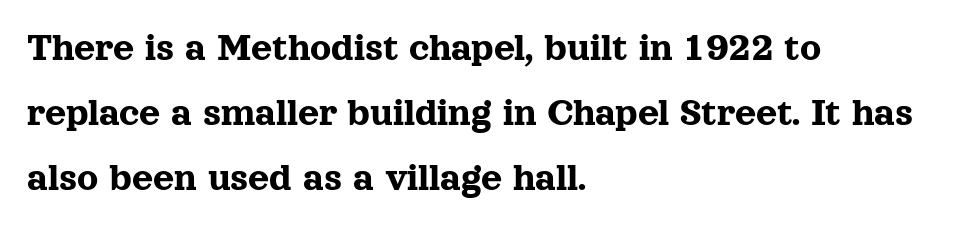
{"serif": "yes", "italic": "no", "width": "normal", "x_height": "medium", "monospaced": "no", "underline": "no", "align": "left", "line_spacing": "normal", "line_spacing_ratio": 1.58, "letter_spacing": "normal", "letter_spacing_em": 0.0, "glyph_px": 41}
